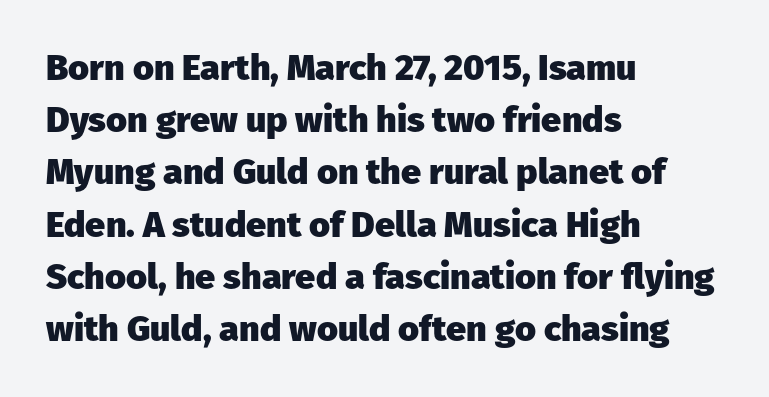
The paragraph shown leans on its left margin. The gaps between neighbouring characters are ordinary and unremarkable. Note the varied advance widths — an 'i' is clearly narrower than an 'm'. One glance says typical: line gaps are just what's usual. The area under the type is left untouched.
